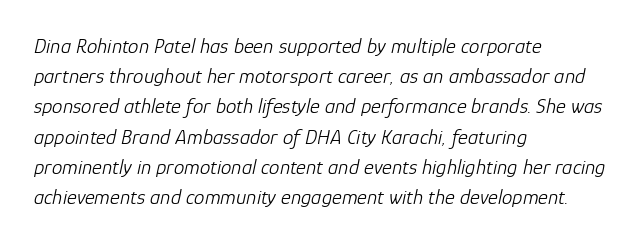
Q: Is the text bold? A: No.
Q: Is the text italic (slanted)? A: Yes, it leans right by about 12 degrees.
Q: Is the text underlined? A: No.
Q: How is the paragraph aligned? A: Left-aligned.
Q: Is the spacing between letters normal or unusually wide? A: Normal.
Q: Is the spacing between lines tight, normal or loose? A: Normal.
